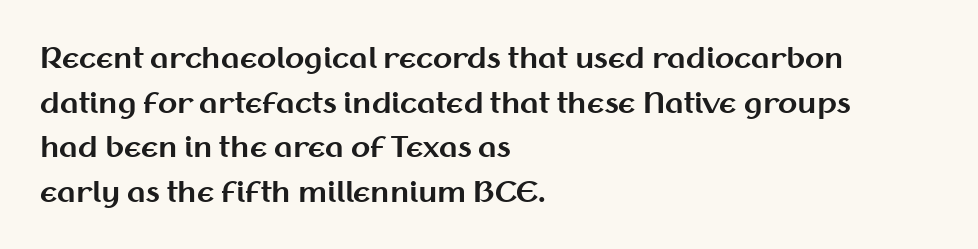
The image shows 28 px bold sans-serif type, upright; set left-aligned, normal line spacing (1.59x), normal letter spacing, not underlined; medium stroke contrast and a medium x-height.
